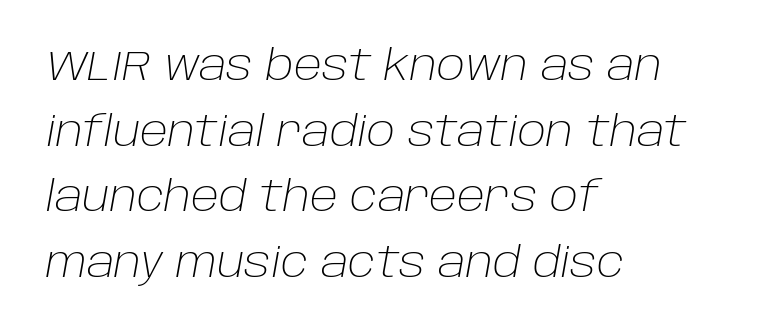
Has an underline been added? It has not. The line-height multiplier appears to be the usual default. If you drew a ruler down the left edge, every line would touch it. Each letter keeps its own natural width here, so spacing adapts to shape.
